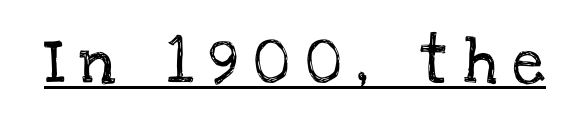
{"serif": "yes", "italic": "no", "width": "normal", "stroke_contrast": "low", "x_height": "large", "monospaced": "no", "underline": "yes", "letter_spacing": "wide", "letter_spacing_em": 0.34, "glyph_px": 46}
